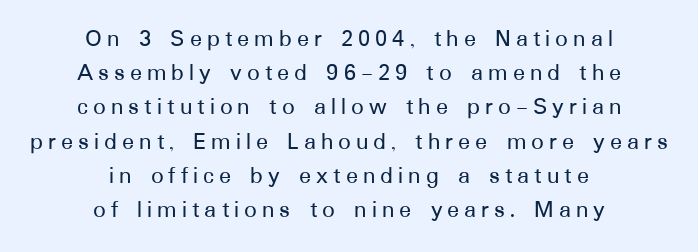
Q: Is the text italic (slanted)? A: No, it is upright.
Q: Is the text underlined? A: No.
Q: How is the paragraph aligned? A: Centered.
Q: Is the spacing between letters normal or unusually wide? A: Unusually wide.
Q: Is the spacing between lines tight, normal or loose? A: Normal.
